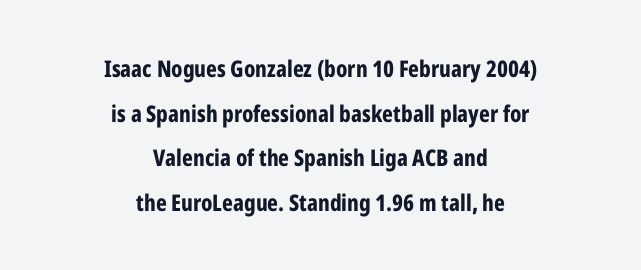
Q: Is the text bold? A: Yes.
Q: Is the text italic (slanted)? A: No, it is upright.
Q: Is the text underlined? A: No.
Q: How is the paragraph aligned? A: Centered.
Q: Is the spacing between letters normal or unusually wide? A: Normal.
Q: Is the spacing between lines tight, normal or loose? A: Loose.
